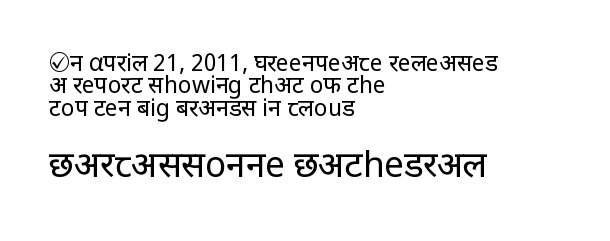
Closely set lines give the paragraph a compact silhouette. Heaviness? Minimal to ordinary, like unemphasized prose. These lines were composed using upright roman letters. Each letter keeps its own natural width here, so spacing adapts to shape. These lines keep a tight, regular rhythm from letter to letter.
